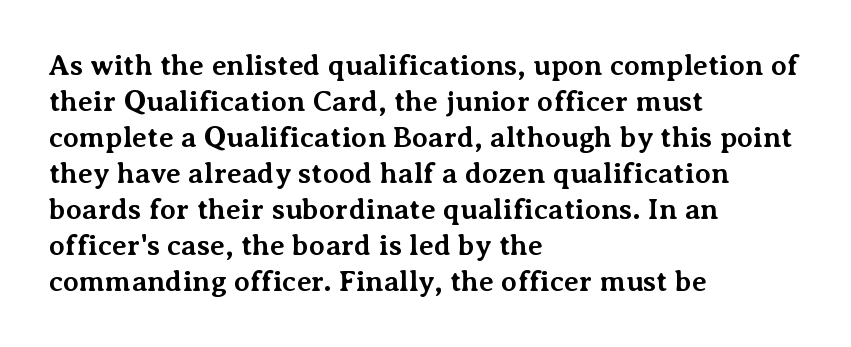
These lines keep a tight, regular rhythm from letter to letter. Heavy, bold letterforms. Rule under the text: the space is simply empty. No italicization has been applied; the sample stays upright.
